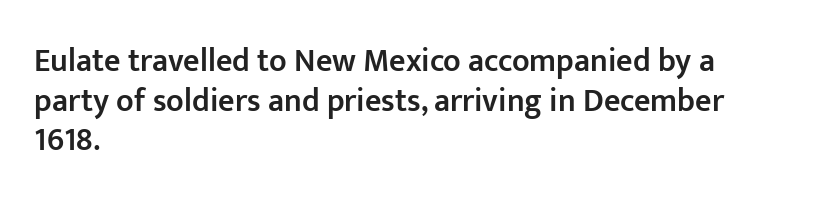
{"serif": "no", "italic": "no", "bold": "semi", "weight": "semibold", "width": "normal", "stroke_contrast": "low", "x_height": "medium", "monospaced": "no", "underline": "no", "align": "left", "line_spacing_ratio": 1.24, "letter_spacing": "normal", "letter_spacing_em": 0.0, "glyph_px": 32}
